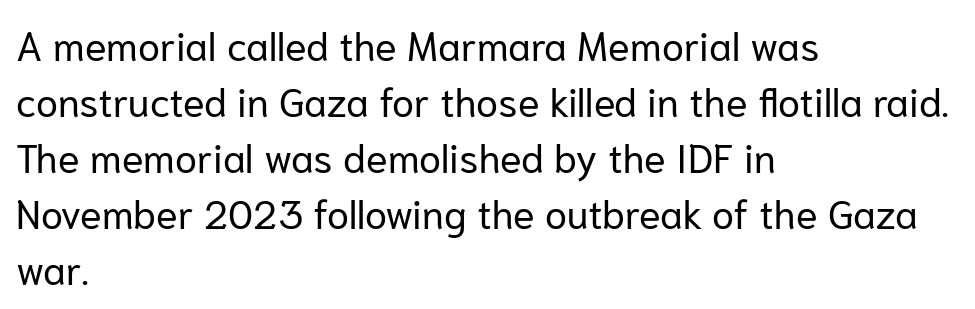
Q: Is the text bold? A: No.
Q: Is the text italic (slanted)? A: No, it is upright.
Q: Is the typeface a serif or a sans-serif typeface? A: Sans-serif.
Q: Is the text underlined? A: No.
Q: How is the paragraph aligned? A: Left-aligned.
Q: Is the spacing between letters normal or unusually wide? A: Normal.
Q: Is the spacing between lines tight, normal or loose? A: Normal.
Q: Width (condensed, normal, or wide)? A: Normal.
Q: Stroke contrast? A: Low.
Q: x-height? A: Medium.
Q: Monospaced? A: No.
